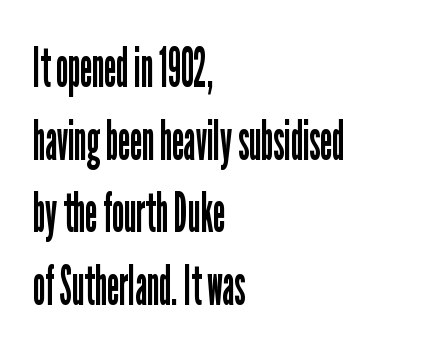
{"serif": "no", "italic": "no", "bold": "no", "weight": "regular", "width": "condensed", "stroke_contrast": "low", "x_height": "medium", "monospaced": "no", "underline": "no", "align": "left", "line_spacing": "normal", "line_spacing_ratio": 1.32, "letter_spacing": "normal", "letter_spacing_em": 0.0, "glyph_px": 55}
